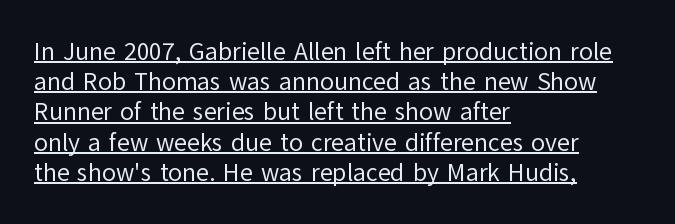
Q: Is the text bold? A: No.
Q: Is the text italic (slanted)? A: No, it is upright.
Q: Is the text underlined? A: Yes.
Q: How is the paragraph aligned? A: Left-aligned.
Q: Is the spacing between letters normal or unusually wide? A: Normal.
